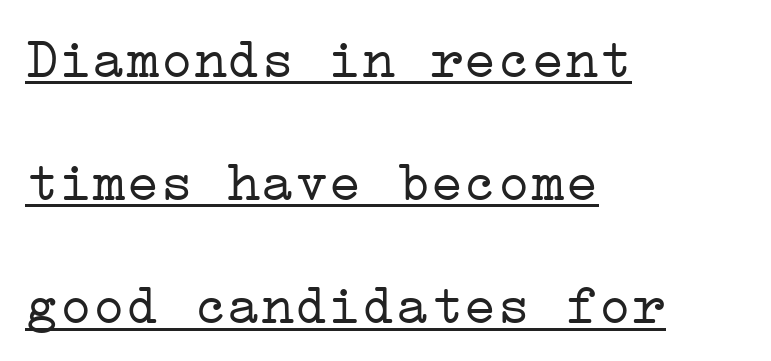
{"serif": "yes", "italic": "no", "bold": "no", "weight": "light", "width": "wide", "stroke_contrast": "low", "x_height": "medium", "underline": "yes", "align": "left", "line_spacing": "loose", "line_spacing_ratio": 2.2, "letter_spacing": "normal", "letter_spacing_em": 0.0, "glyph_px": 56}
